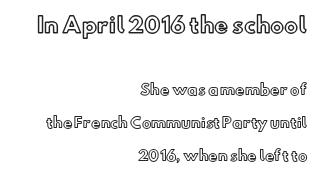
The image shows 21 px text type, upright; set right-aligned, loose line spacing (2.38x), normal letter spacing, not underlined; the first (top) block is 1.5x larger.
